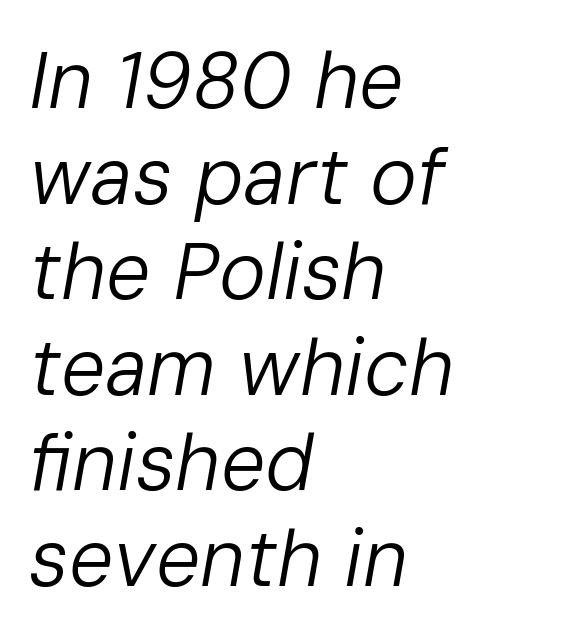
Q: Is the text bold? A: No.
Q: Is the text italic (slanted)? A: Yes, it leans right by about 10 degrees.
Q: Is the text underlined? A: No.
Q: How is the paragraph aligned? A: Left-aligned.
Q: Is the spacing between letters normal or unusually wide? A: Normal.
Q: Width (condensed, normal, or wide)? A: Normal.
Q: Stroke contrast? A: Low.
Q: x-height? A: Medium.
Q: Monospaced? A: No.
